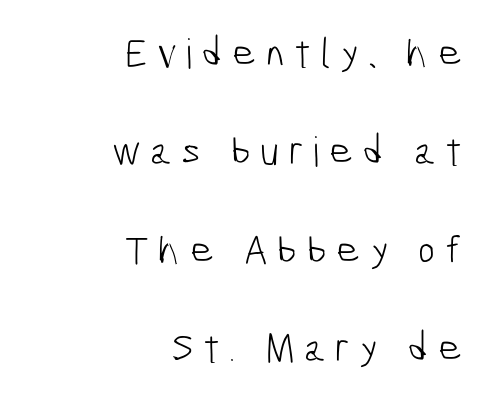
Grotesque or geometric, the face here clearly has no serifs. A bare baseline throughout the passage. Line ends are locked; line starts wander. Weight class: somewhere from thin through regular.
